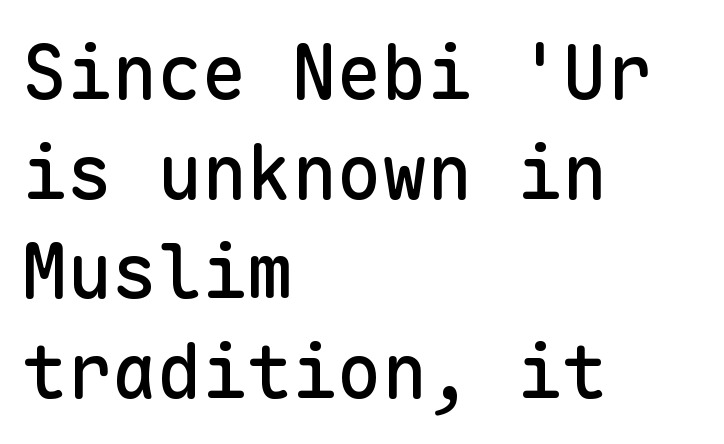
The image shows 75 px sans-serif type, upright, monospaced; set left-aligned, normal line spacing (1.33x), normal letter spacing, not underlined; low stroke contrast and a medium x-height.
